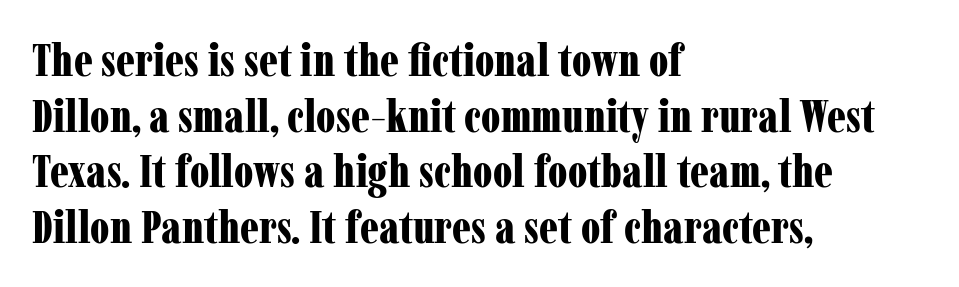
Q: Is the text bold? A: Yes.
Q: Is the text italic (slanted)? A: No, it is upright.
Q: Is the typeface a serif or a sans-serif typeface? A: Serif.
Q: Is the text underlined? A: No.
Q: How is the paragraph aligned? A: Left-aligned.
Q: Is the spacing between letters normal or unusually wide? A: Normal.
Q: Width (condensed, normal, or wide)? A: Condensed.
Q: Stroke contrast? A: Low.
Q: x-height? A: Medium.
Q: Monospaced? A: No.
